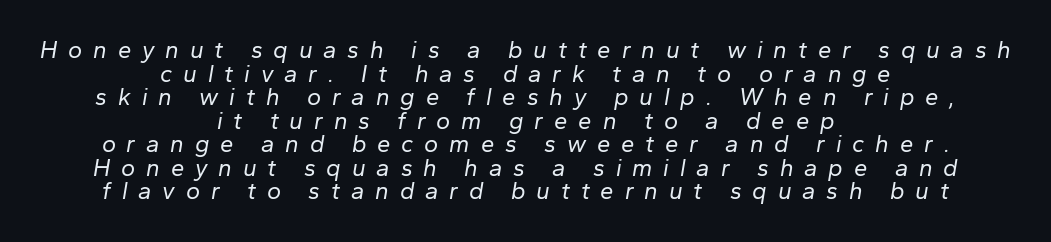
Unmarked baselines from the first word to the last. If you drew a line through each stem, it would be angled. The weight would be labelled regular, book, light, or lighter still. A centered setting, common on invitations and titles, is used for this passage.
